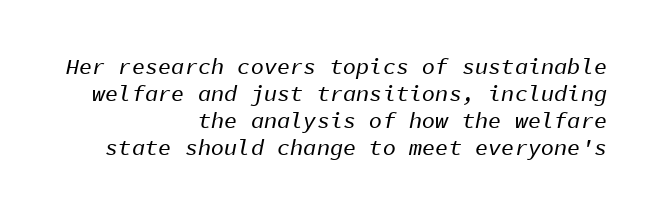
The space directly below the letters is spotless. A typesetter would call this zero additional tracking. The passage shown leans; its letterforms are oblique. All the whitespace from short lines collects on the left.
